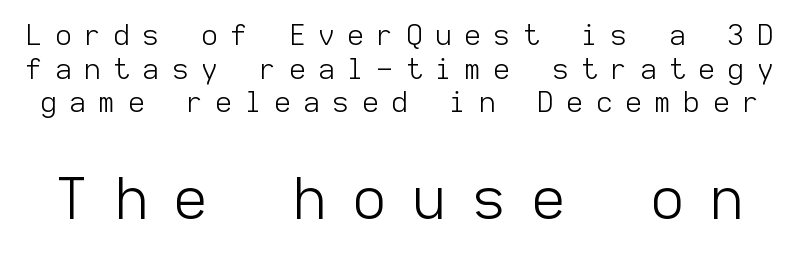
{"serif": "no", "italic": "no", "bold": "no", "weight": "light", "width": "normal", "stroke_contrast": "low", "x_height": "medium", "monospaced": "yes", "underline": "no", "line_spacing_ratio": 1.2, "letter_spacing": "wide", "letter_spacing_em": 0.47, "larger_block": "second", "size_ratio": 2.04, "glyph_px": 57}
